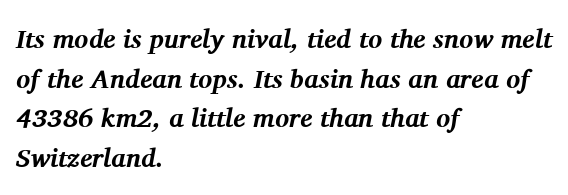
{"italic": "yes", "lean": "right", "slant_degrees": 11, "bold": "yes", "underline": "no", "align": "left", "line_spacing": "normal", "line_spacing_ratio": 1.52, "letter_spacing": "normal", "letter_spacing_em": 0.0, "glyph_px": 26}
